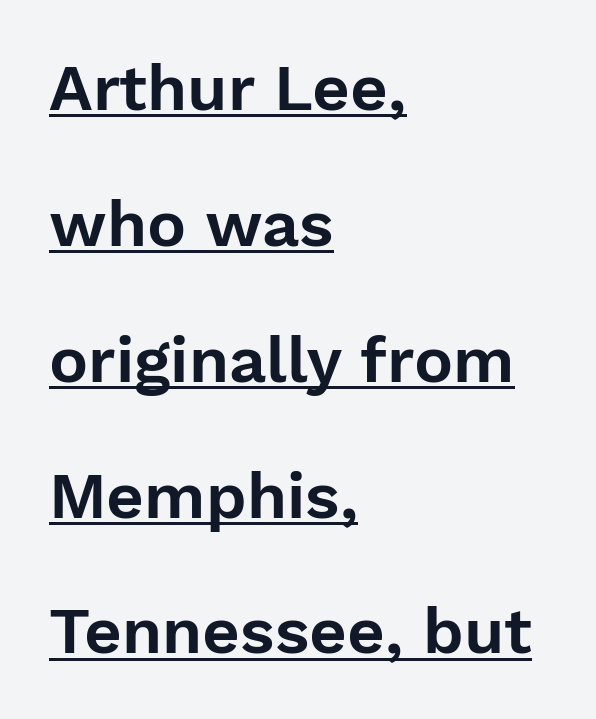
Q: Is the text italic (slanted)? A: No, it is upright.
Q: Is the typeface a serif or a sans-serif typeface? A: Sans-serif.
Q: Is the text underlined? A: Yes.
Q: How is the paragraph aligned? A: Left-aligned.
Q: Is the spacing between letters normal or unusually wide? A: Normal.
Q: Is the spacing between lines tight, normal or loose? A: Loose.
Q: Width (condensed, normal, or wide)? A: Normal.
Q: Stroke contrast? A: Low.
Q: x-height? A: Medium.
Q: Monospaced? A: No.
